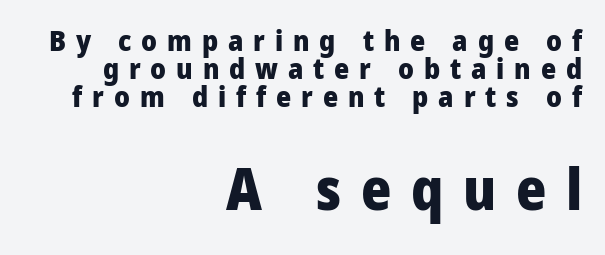
Q: Is the text bold? A: Yes.
Q: Is the text italic (slanted)? A: No, it is upright.
Q: Is the typeface a serif or a sans-serif typeface? A: Sans-serif.
Q: Is the text underlined? A: No.
Q: How is the paragraph aligned? A: Right-aligned.
Q: Is the spacing between letters normal or unusually wide? A: Unusually wide.
Q: Is the spacing between lines tight, normal or loose? A: Tight.
Q: Which block of text is set in a larger size, the first (top) or the second (bottom)? A: The second (bottom) one.
Q: Width (condensed, normal, or wide)? A: Condensed.
Q: Stroke contrast? A: Low.
Q: x-height? A: Large.
Q: Monospaced? A: No.
